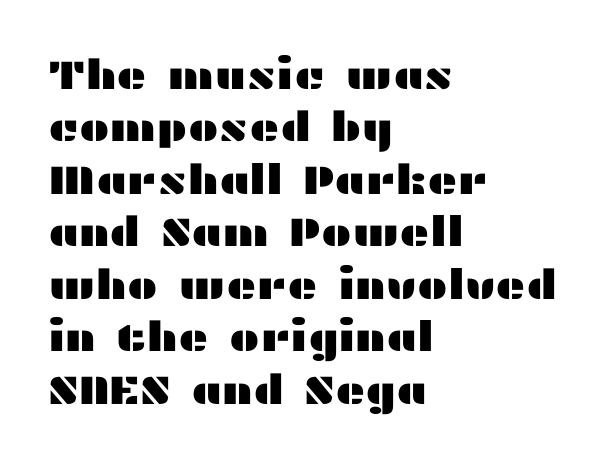
Default kerning and tracking; the words read as compact shapes. Upright lettering throughout. Do the characters align in a grid? No, the font is proportional. Each letter's strokes conclude bluntly, with no projecting serifs. Type without underlining. Reading down the block, your eye returns to a fixed left position each line.
